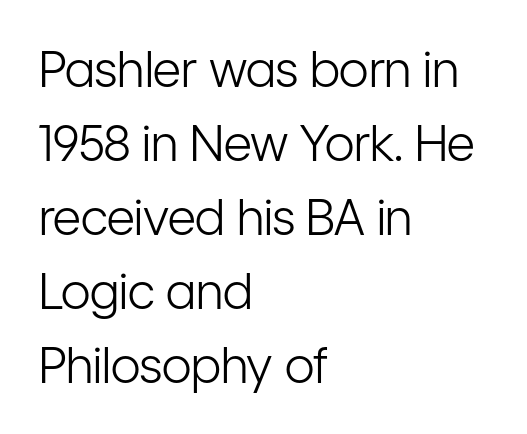
The passage shown has conventional tracking throughout. Each letter keeps its own natural width here, so spacing adapts to shape. If you drew a ruler down the left edge, every line would touch it. Is this a sans? Yes — the strokes have no serifs. The passage shown stacks its lines at a standard gap.
